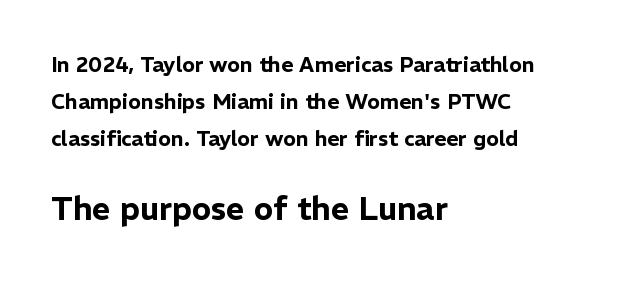
Here the second block reads like a headline and the first like body copy. The font's upright variant was chosen for this text. The passage shown is typed in a proportional face where columns would drift. No feet cap the strokes, marking this as sans-serif type.
